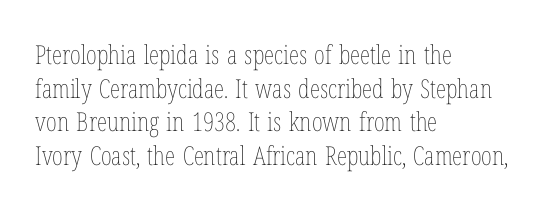
The image shows 26 px text type, upright; set left-aligned, normal line spacing (1.29x), normal letter spacing, not underlined.
